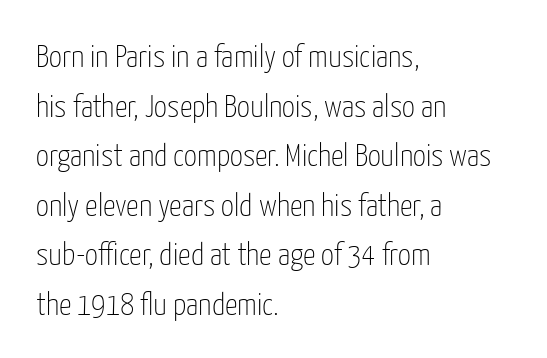
{"serif": "no", "italic": "no", "bold": "no", "weight": "thin", "width": "condensed", "stroke_contrast": "low", "x_height": "medium", "monospaced": "no", "underline": "no", "align": "left", "line_spacing": "normal", "line_spacing_ratio": 1.55, "letter_spacing": "normal", "letter_spacing_em": 0.0, "glyph_px": 32}
